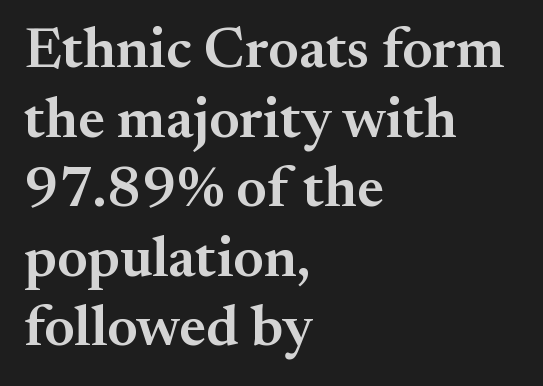
{"serif": "yes", "italic": "no", "bold": "semi", "weight": "semibold", "width": "normal", "stroke_contrast": "medium", "x_height": "small", "monospaced": "no", "underline": "no", "align": "left", "line_spacing_ratio": 1.2, "letter_spacing": "normal", "letter_spacing_em": 0.0, "glyph_px": 58}
